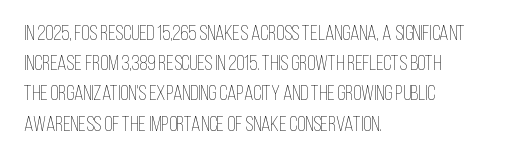
{"italic": "no", "bold": "no", "underline": "no", "align": "left", "line_spacing": "normal", "line_spacing_ratio": 1.44, "letter_spacing": "normal", "letter_spacing_em": 0.0, "glyph_px": 21}
